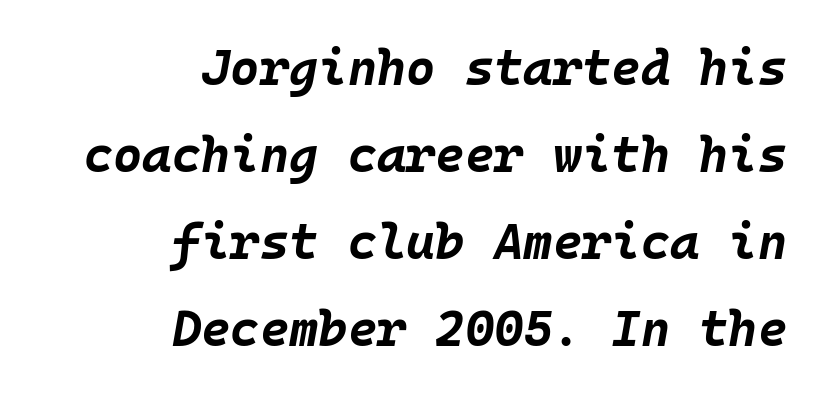
Q: Is the text bold? A: Yes.
Q: Is the text italic (slanted)? A: Yes, it leans right by about 10 degrees.
Q: Is the text underlined? A: No.
Q: How is the paragraph aligned? A: Right-aligned.
Q: Is the spacing between letters normal or unusually wide? A: Normal.
Q: Width (condensed, normal, or wide)? A: Normal.
Q: Stroke contrast? A: Low.
Q: x-height? A: Large.
Q: Monospaced? A: Yes.
